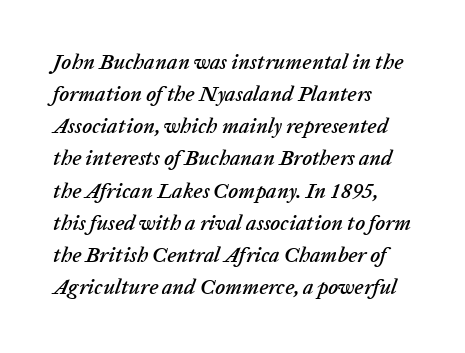
The typesetter chose a ragged-right arrangement here. The line-height multiplier appears to be the usual default. Letters rest on an invisible, unmarked baseline. Students, note that the glyphs here touch the page at normal intervals.
